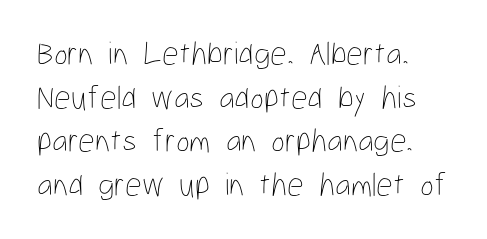
Q: Is the text bold? A: No.
Q: Is the text italic (slanted)? A: No, it is upright.
Q: Is the text underlined? A: No.
Q: How is the paragraph aligned? A: Left-aligned.
Q: Is the spacing between letters normal or unusually wide? A: Normal.
Q: Is the spacing between lines tight, normal or loose? A: Normal.
Q: Width (condensed, normal, or wide)? A: Condensed.
Q: Stroke contrast? A: Low.
Q: x-height? A: Medium.
Q: Monospaced? A: No.
